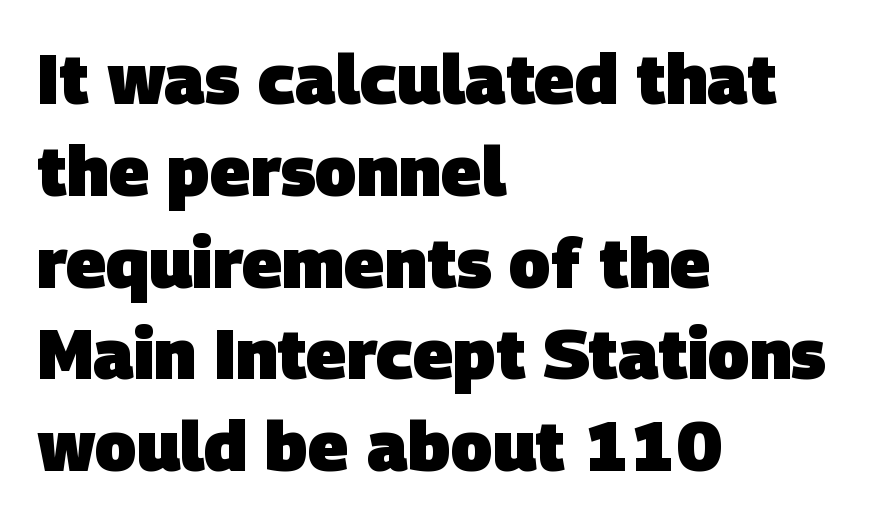
{"serif": "no", "bold": "yes", "weight": "heavy", "width": "normal", "stroke_contrast": "low", "x_height": "large", "monospaced": "no", "underline": "no", "align": "left", "line_spacing": "normal", "line_spacing_ratio": 1.33, "letter_spacing": "normal", "letter_spacing_em": 0.0, "glyph_px": 69}
